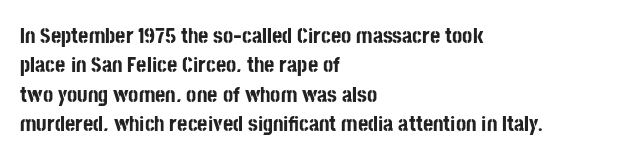
The vertical gap from one line to the next is medium. The rendering uses a bold face; every stroke is thick and dark. When letters stand straight like this, we call the style roman or upright. A typesetter would call this zero additional tracking.
